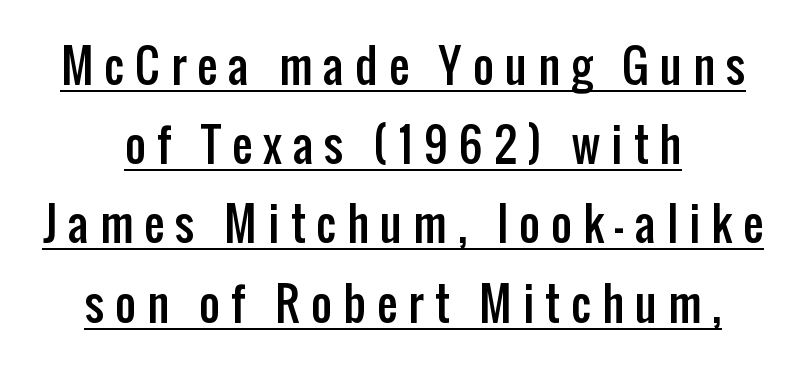
{"serif": "no", "italic": "no", "width": "condensed", "stroke_contrast": "low", "x_height": "medium", "monospaced": "no", "underline": "yes", "align": "center", "line_spacing_ratio": 1.76, "letter_spacing": "wide", "letter_spacing_em": 0.25, "glyph_px": 45}
